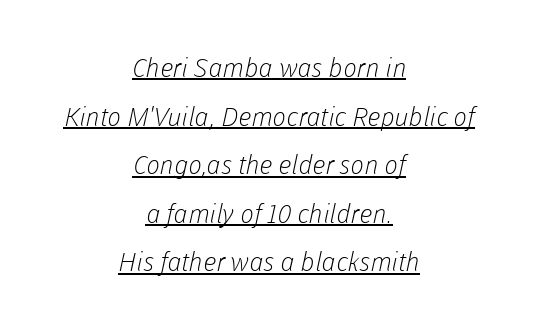
Q: Is the text bold? A: No.
Q: Is the text underlined? A: Yes.
Q: How is the paragraph aligned? A: Centered.
Q: Is the spacing between letters normal or unusually wide? A: Normal.
